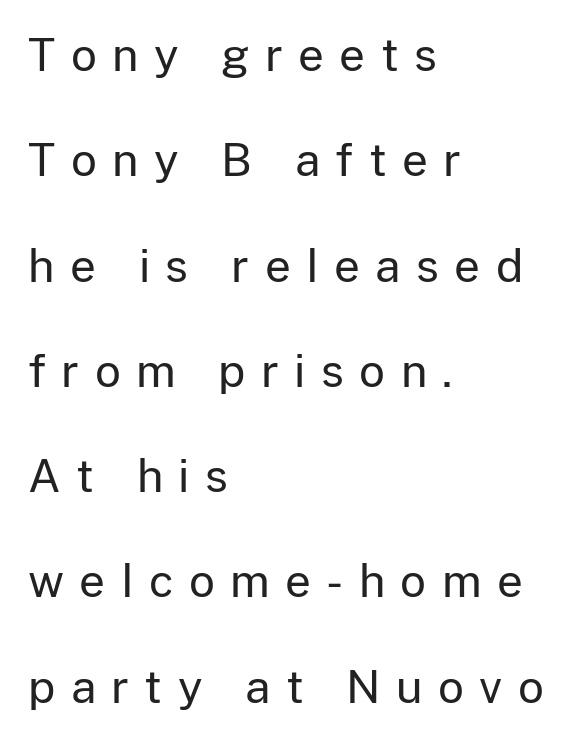
Weight class: somewhere from thin through regular. Character widths vary here, with narrow letters taking less room than wide ones. The type is letterspaced generously, with wide tracking. A clean baseline with only descenders dipping below it. It's the straight-up-and-down kind of type.
